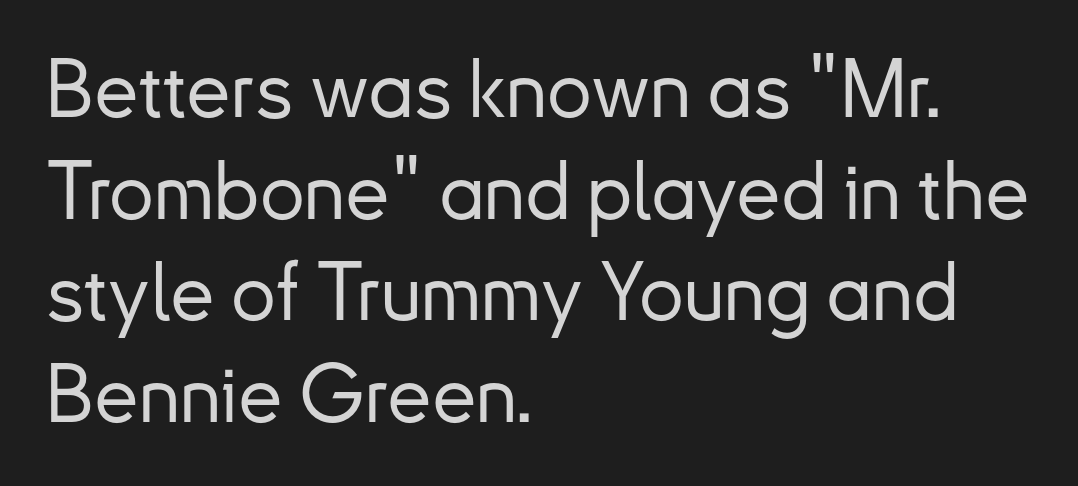
The image shows 80 px sans-serif type, upright; set left-aligned, normal line spacing (1.27x), normal letter spacing, not underlined; low stroke contrast and a small x-height.
